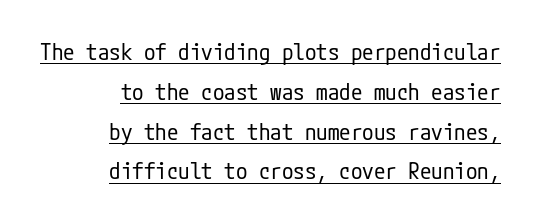
Q: Is the text bold? A: No.
Q: Is the text italic (slanted)? A: No, it is upright.
Q: Is the text underlined? A: Yes.
Q: How is the paragraph aligned? A: Right-aligned.
Q: Is the spacing between letters normal or unusually wide? A: Normal.
